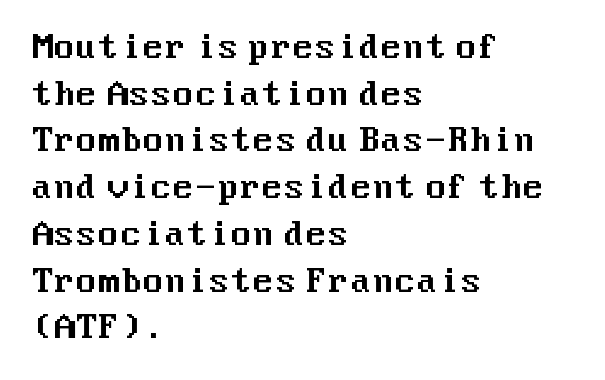
The image shows 32 px sans-serif type, upright; set left-aligned, normal line spacing (1.46x), normal letter spacing, not underlined; medium stroke contrast and a medium x-height.
